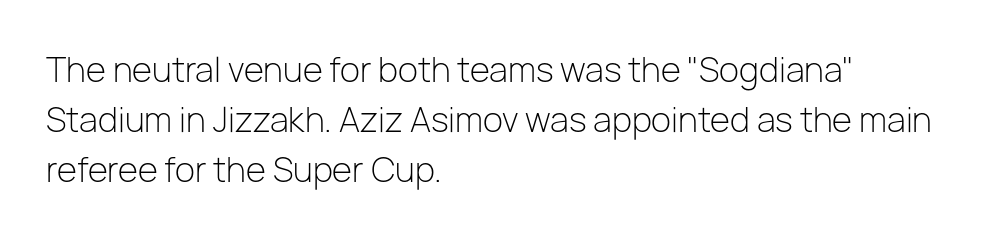
Underlining? Definitely not there. Spacing verdict: proportional, widths tailored to each character. Posture: vertical. Does the type have serifs? No, each stem ends abruptly.
